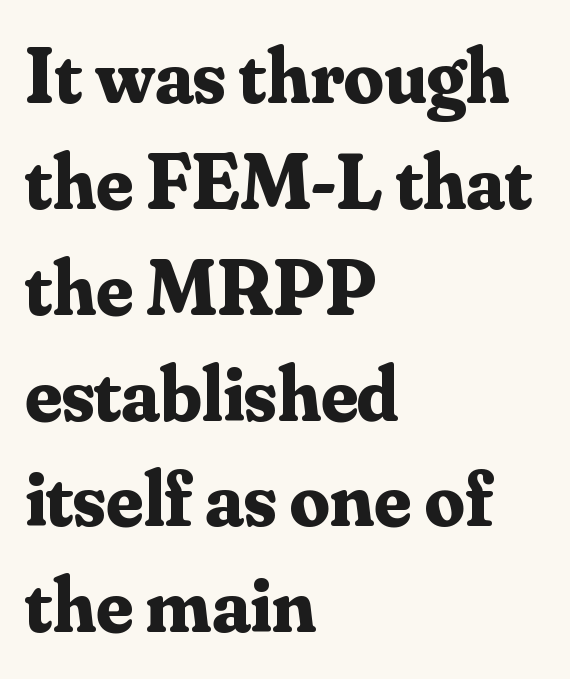
{"serif": "yes", "italic": "no", "bold": "yes", "weight": "bold", "width": "normal", "stroke_contrast": "medium", "x_height": "small", "monospaced": "no", "underline": "no", "align": "left", "line_spacing": "normal", "line_spacing_ratio": 1.34, "letter_spacing": "normal", "letter_spacing_em": 0.0, "glyph_px": 79}
